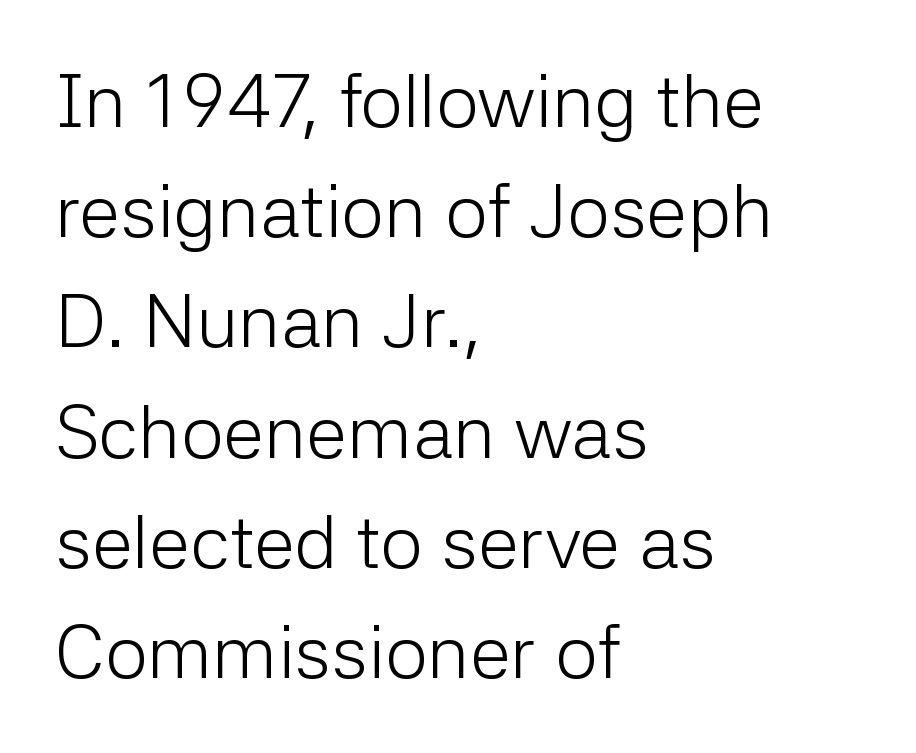
Notice how descenders clear the ascenders below comfortably — that's standard leading. Horizontal alignment here is leftward, the default for most running prose. The horizontal fit of the characters is conventional and even. Nothing sits at the stroke ends, so this counts as sans-serif. The strip under each line holds only bare page. This is roman type, the default non-slanted kind.
